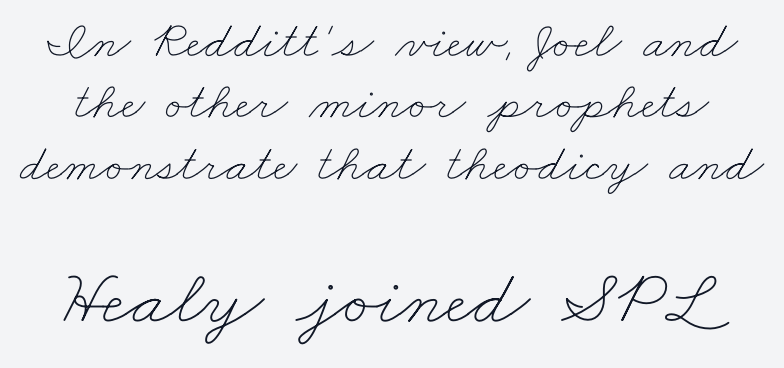
Only glyphs here, with clear space below each row. Larger block? The one below; the one above is distinctly smaller. Observe the ordinary spacing: letters are neighbours, not strangers. Varying glyph widths throughout — classic text-font behaviour. Summary of weight: not heavy and not bold.
